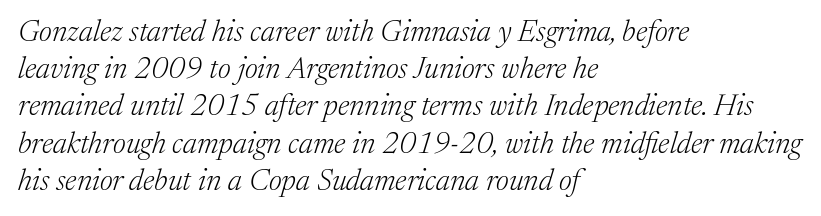
{"serif": "yes", "italic": "yes", "lean": "right", "slant_degrees": 17, "bold": "no", "weight": "light", "width": "normal", "stroke_contrast": "medium", "x_height": "medium", "monospaced": "no", "underline": "no", "align": "left", "line_spacing_ratio": 1.24, "letter_spacing": "normal", "letter_spacing_em": 0.0, "glyph_px": 30}
